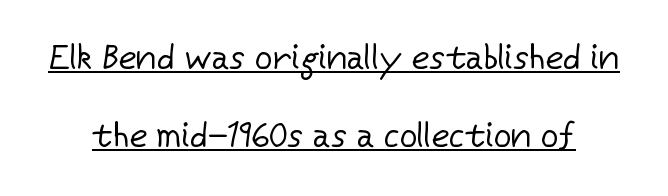
The image shows 35 px regular-weight sans-serif type, upright; set loose line spacing (2.24x), normal letter spacing, underlined; low stroke contrast and a medium x-height.
